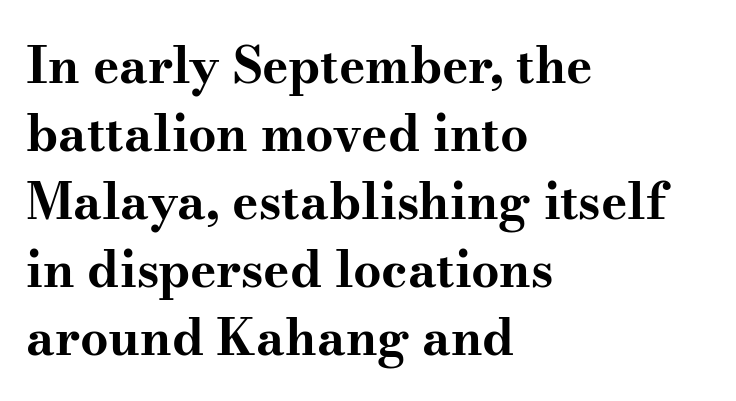
Line beginnings align vertically; line endings do not. This sample has the flowing, uneven cadence of proportional lettering. The rendering uses a bold face; every stroke is thick and dark. The letters stand upright; this is a roman face.
